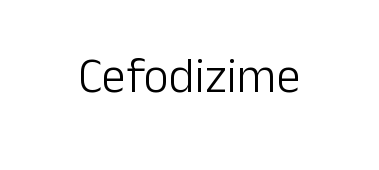
{"serif": "no", "italic": "no", "bold": "no", "weight": "light", "width": "normal", "stroke_contrast": "low", "x_height": "medium", "monospaced": "no", "underline": "no", "letter_spacing": "normal", "letter_spacing_em": 0.0, "glyph_px": 49}
